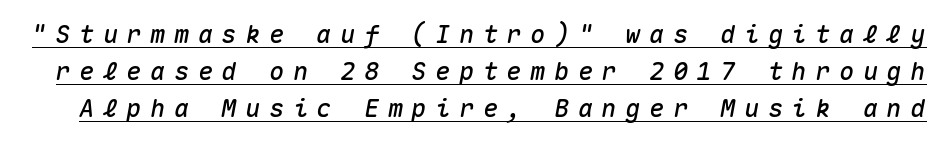
Q: Is the text italic (slanted)? A: Yes, it leans right by about 10 degrees.
Q: Is the text underlined? A: Yes.
Q: Is the spacing between letters normal or unusually wide? A: Unusually wide.
Q: Is the spacing between lines tight, normal or loose? A: Normal.
